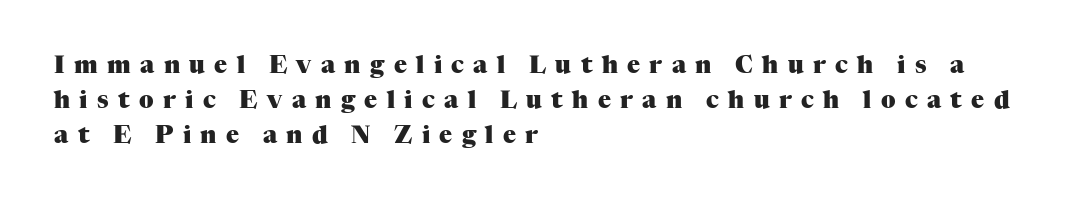
{"italic": "no", "bold": "yes", "underline": "no", "align": "left", "line_spacing": "normal", "line_spacing_ratio": 1.45, "letter_spacing": "wide", "letter_spacing_em": 0.39, "glyph_px": 24}
